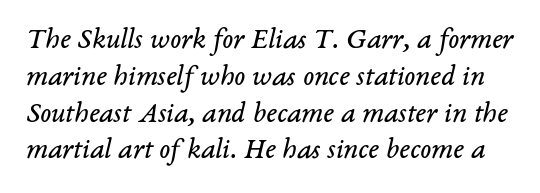
Q: Is the text bold? A: No.
Q: Is the text italic (slanted)? A: Yes, it leans right by about 14 degrees.
Q: Is the typeface a serif or a sans-serif typeface? A: Serif.
Q: Is the text underlined? A: No.
Q: Is the spacing between letters normal or unusually wide? A: Normal.
Q: Is the spacing between lines tight, normal or loose? A: Normal.
Q: Width (condensed, normal, or wide)? A: Normal.
Q: Stroke contrast? A: Low.
Q: x-height? A: Medium.
Q: Monospaced? A: No.
